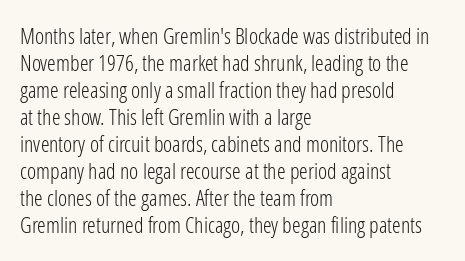
{"italic": "no", "bold": "no", "underline": "no", "align": "left", "line_spacing_ratio": 1.23, "letter_spacing": "normal", "letter_spacing_em": 0.0, "glyph_px": 22}
